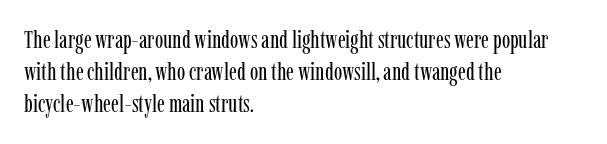
{"italic": "no", "bold": "no", "underline": "no", "align": "left", "line_spacing": "normal", "line_spacing_ratio": 1.29, "letter_spacing": "normal", "letter_spacing_em": 0.0, "glyph_px": 25}
